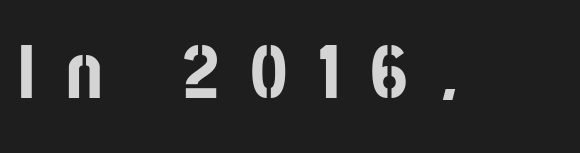
The image shows 77 px bold, condensed sans-serif type, upright; set unusually wide letter spacing (+0.4 em), not underlined; low stroke contrast and a large x-height.
